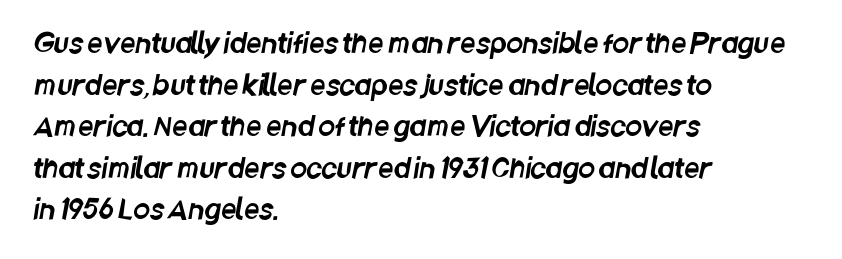
Q: Is the text underlined? A: No.
Q: How is the paragraph aligned? A: Left-aligned.
Q: Is the spacing between letters normal or unusually wide? A: Normal.
Q: Is the spacing between lines tight, normal or loose? A: Normal.
